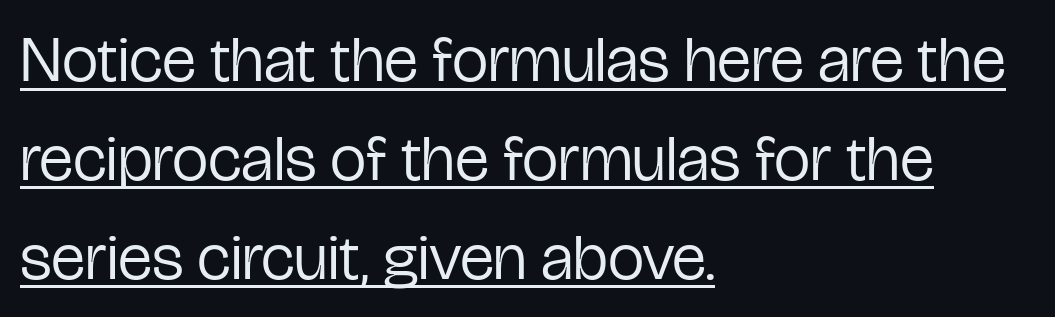
Q: Is the text bold? A: No.
Q: Is the text italic (slanted)? A: No, it is upright.
Q: Is the typeface a serif or a sans-serif typeface? A: Sans-serif.
Q: Is the text underlined? A: Yes.
Q: How is the paragraph aligned? A: Left-aligned.
Q: Is the spacing between letters normal or unusually wide? A: Normal.
Q: Is the spacing between lines tight, normal or loose? A: Normal.
Q: Width (condensed, normal, or wide)? A: Condensed.
Q: Stroke contrast? A: Low.
Q: x-height? A: Medium.
Q: Monospaced? A: No.
